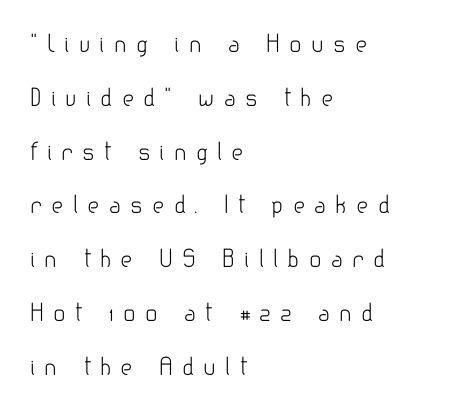
{"italic": "no", "bold": "no", "underline": "no", "align": "left", "line_spacing": "loose", "line_spacing_ratio": 2.34, "letter_spacing": "wide", "letter_spacing_em": 0.4, "glyph_px": 23}
